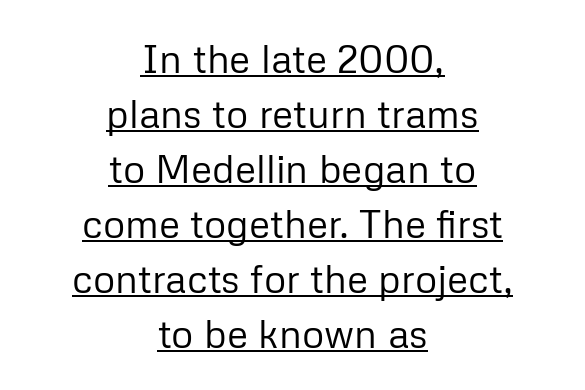
Q: Is the text bold? A: No.
Q: Is the text italic (slanted)? A: No, it is upright.
Q: Is the typeface a serif or a sans-serif typeface? A: Sans-serif.
Q: Is the text underlined? A: Yes.
Q: How is the paragraph aligned? A: Centered.
Q: Is the spacing between letters normal or unusually wide? A: Normal.
Q: Is the spacing between lines tight, normal or loose? A: Normal.
Q: Width (condensed, normal, or wide)? A: Normal.
Q: Stroke contrast? A: Low.
Q: x-height? A: Medium.
Q: Monospaced? A: No.
